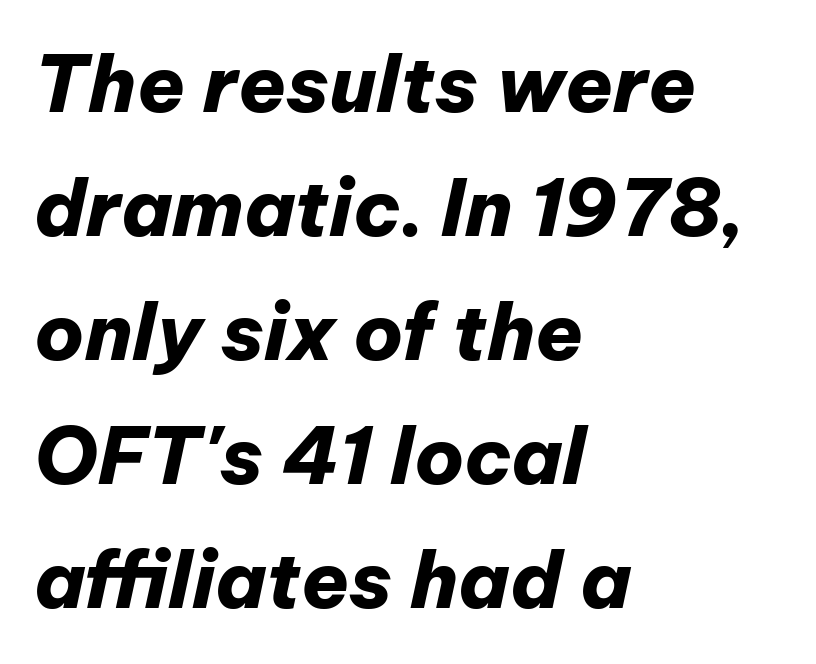
The image shows 78 px heavy type, italic (leaning right); set left-aligned, normal line spacing (1.59x), normal letter spacing, not underlined; low stroke contrast and a medium x-height.
